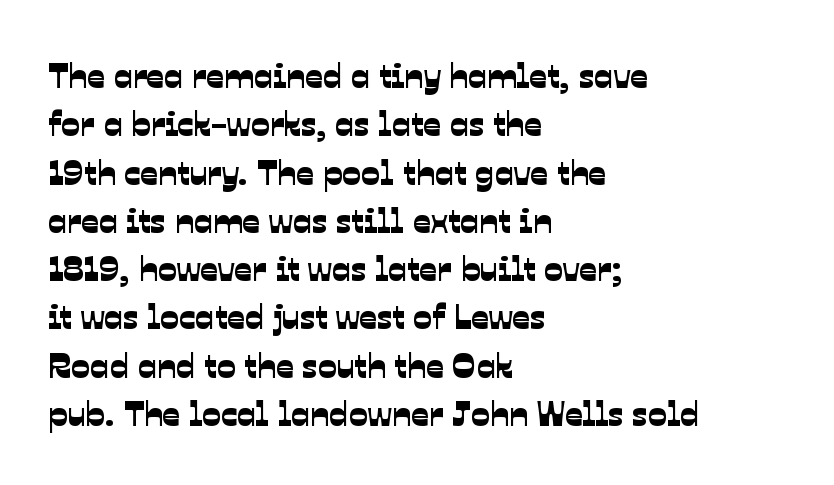
The passage shown is typeset with a sans-serif family. Here the designer chose a conventional face with non-uniform glyph widths. These lines stack with their left ends in a neat column. Normally led — the rows are evenly, conventionally spaced.
